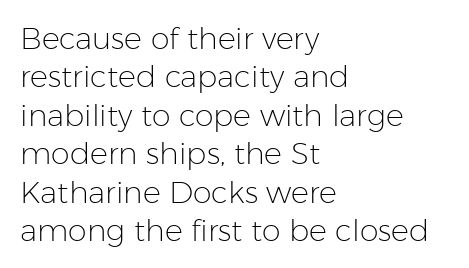
Q: Is the text bold? A: No.
Q: Is the text italic (slanted)? A: No, it is upright.
Q: Is the typeface a serif or a sans-serif typeface? A: Sans-serif.
Q: Is the text underlined? A: No.
Q: How is the paragraph aligned? A: Left-aligned.
Q: Is the spacing between letters normal or unusually wide? A: Normal.
Q: Is the spacing between lines tight, normal or loose? A: Normal.
Q: Width (condensed, normal, or wide)? A: Normal.
Q: Stroke contrast? A: Low.
Q: x-height? A: Medium.
Q: Monospaced? A: No.
